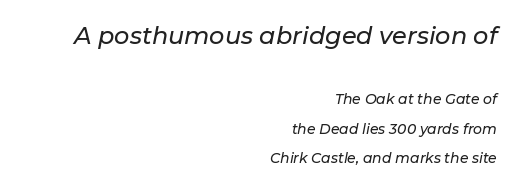
Q: Is the text italic (slanted)? A: Yes, it leans right by about 11 degrees.
Q: Is the text underlined? A: No.
Q: How is the paragraph aligned? A: Right-aligned.
Q: Is the spacing between letters normal or unusually wide? A: Normal.
Q: Is the spacing between lines tight, normal or loose? A: Loose.
Q: Which block of text is set in a larger size, the first (top) or the second (bottom)? A: The first (top) one.
